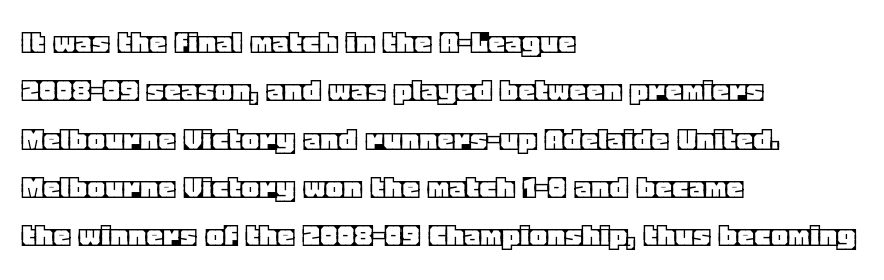
The letters advance in unequal steps, a hallmark of proportional type. The horizontal fit of the characters is conventional and even. Quick note: not italic, upright. Visually the block forms a straight wall on the left and a jagged coastline on the right. Evenly set lines give the paragraph a standard silhouette. The strip under each line holds only bare page.
